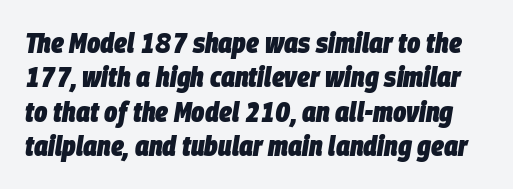
Q: Is the text bold? A: Yes.
Q: Is the text italic (slanted)? A: Yes, it leans right by about 9 degrees.
Q: Is the text underlined? A: No.
Q: Is the spacing between letters normal or unusually wide? A: Normal.
Q: Width (condensed, normal, or wide)? A: Condensed.
Q: Stroke contrast? A: Low.
Q: x-height? A: Large.
Q: Monospaced? A: No.
